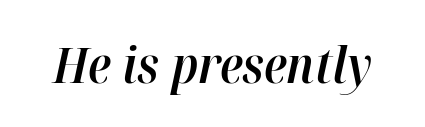
{"italic": "yes", "lean": "right", "slant_degrees": 12, "bold": "semi", "weight": "semibold", "width": "normal", "stroke_contrast": "high", "x_height": "medium", "monospaced": "no", "underline": "no", "letter_spacing": "normal", "letter_spacing_em": 0.0, "glyph_px": 50}
